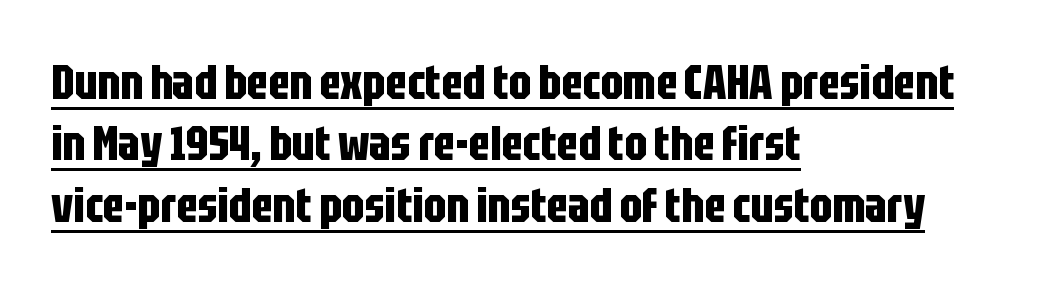
The image shows 48 px bold, condensed sans-serif type, upright; set left-aligned, normal line spacing (1.28x), normal letter spacing, underlined; low stroke contrast and a large x-height.
